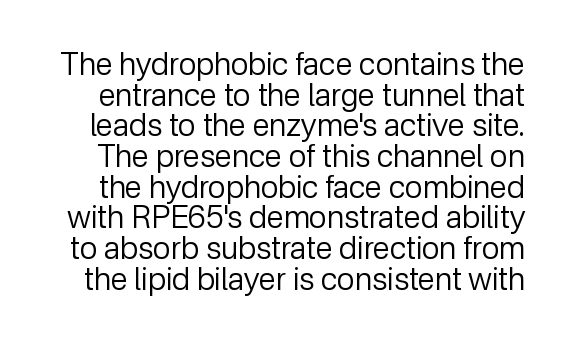
Q: Is the text bold? A: No.
Q: Is the text italic (slanted)? A: No, it is upright.
Q: Is the typeface a serif or a sans-serif typeface? A: Sans-serif.
Q: Is the text underlined? A: No.
Q: Is the spacing between letters normal or unusually wide? A: Normal.
Q: Is the spacing between lines tight, normal or loose? A: Tight.
Q: Width (condensed, normal, or wide)? A: Normal.
Q: Stroke contrast? A: Low.
Q: x-height? A: Medium.
Q: Monospaced? A: No.
